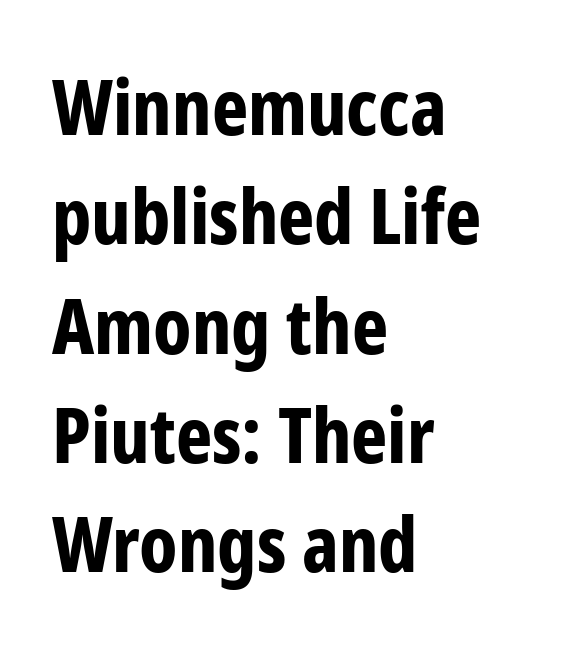
{"serif": "no", "italic": "no", "bold": "yes", "weight": "bold", "width": "condensed", "stroke_contrast": "low", "x_height": "medium", "monospaced": "no", "underline": "no", "align": "left", "line_spacing": "normal", "line_spacing_ratio": 1.42, "letter_spacing": "normal", "letter_spacing_em": 0.0, "glyph_px": 77}
